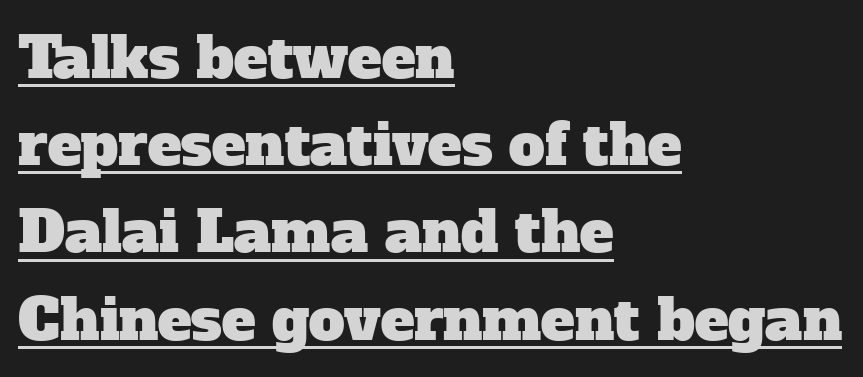
Q: Is the typeface a serif or a sans-serif typeface? A: Serif.
Q: Is the text underlined? A: Yes.
Q: How is the paragraph aligned? A: Left-aligned.
Q: Is the spacing between letters normal or unusually wide? A: Normal.
Q: Is the spacing between lines tight, normal or loose? A: Normal.
Q: Width (condensed, normal, or wide)? A: Normal.
Q: Stroke contrast? A: Low.
Q: x-height? A: Medium.
Q: Monospaced? A: No.
